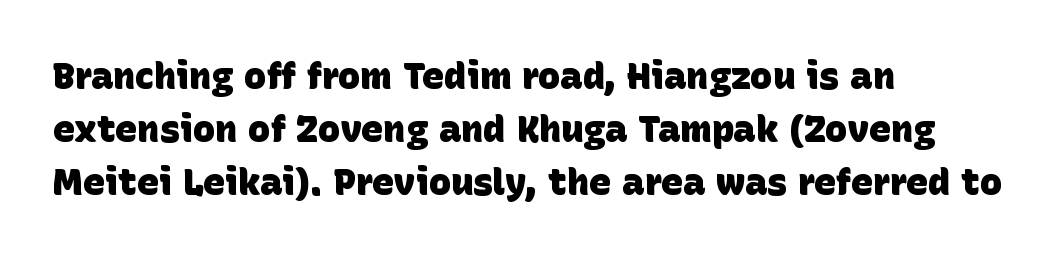
The image shows 37 px heavy sans-serif type; set left-aligned, normal line spacing (1.43x), normal letter spacing, not underlined; low stroke contrast and a large x-height.
